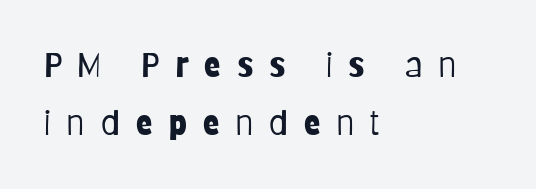
Q: Is the text bold? A: No.
Q: Is the text italic (slanted)? A: No, it is upright.
Q: Is the typeface a serif or a sans-serif typeface? A: Sans-serif.
Q: Is the text underlined? A: No.
Q: How is the paragraph aligned? A: Left-aligned.
Q: Is the spacing between letters normal or unusually wide? A: Unusually wide.
Q: Width (condensed, normal, or wide)? A: Condensed.
Q: Stroke contrast? A: Low.
Q: x-height? A: Large.
Q: Monospaced? A: No.
